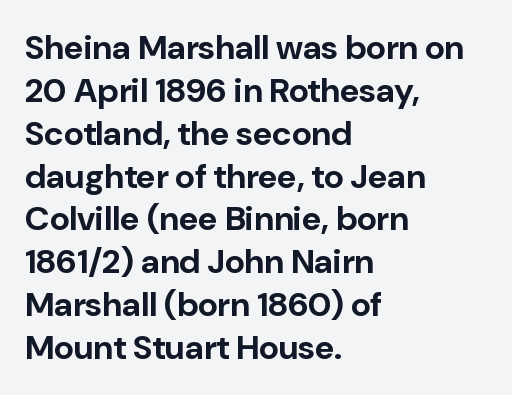
{"serif": "no", "italic": "no", "bold": "yes", "weight": "bold", "width": "normal", "stroke_contrast": "low", "x_height": "medium", "monospaced": "no", "underline": "no", "align": "left", "line_spacing": "normal", "line_spacing_ratio": 1.26, "letter_spacing": "normal", "letter_spacing_em": 0.0, "glyph_px": 34}
